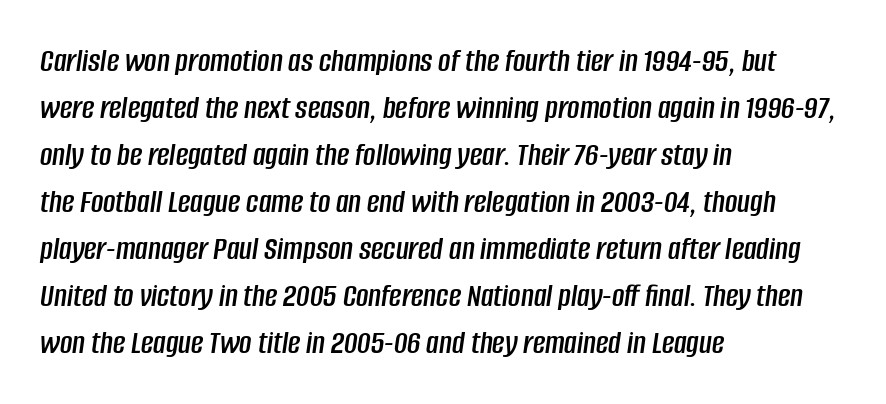
Yep, that's italic — everything's leaning. This sample keeps an unexceptional amount of space between lines. Here the glyphs are tracked normally, forming tight word shapes. These lines are rendered in a variable-pitch font. Bare-footed words on every line. Line beginnings align vertically; line endings do not.
